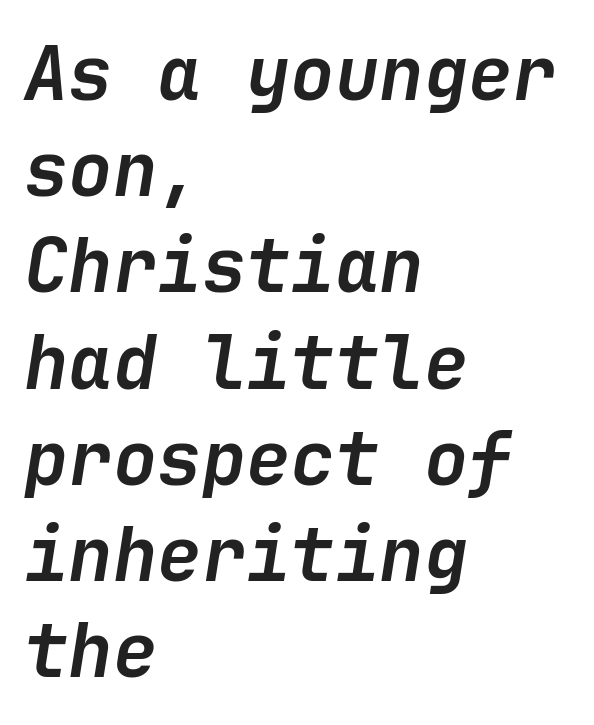
{"italic": "yes", "lean": "right", "slant_degrees": 9, "bold": "yes", "weight": "semibold", "width": "normal", "stroke_contrast": "low", "x_height": "medium", "underline": "no", "align": "left", "line_spacing": "normal", "line_spacing_ratio": 1.3, "letter_spacing": "normal", "letter_spacing_em": 0.0, "glyph_px": 74}
